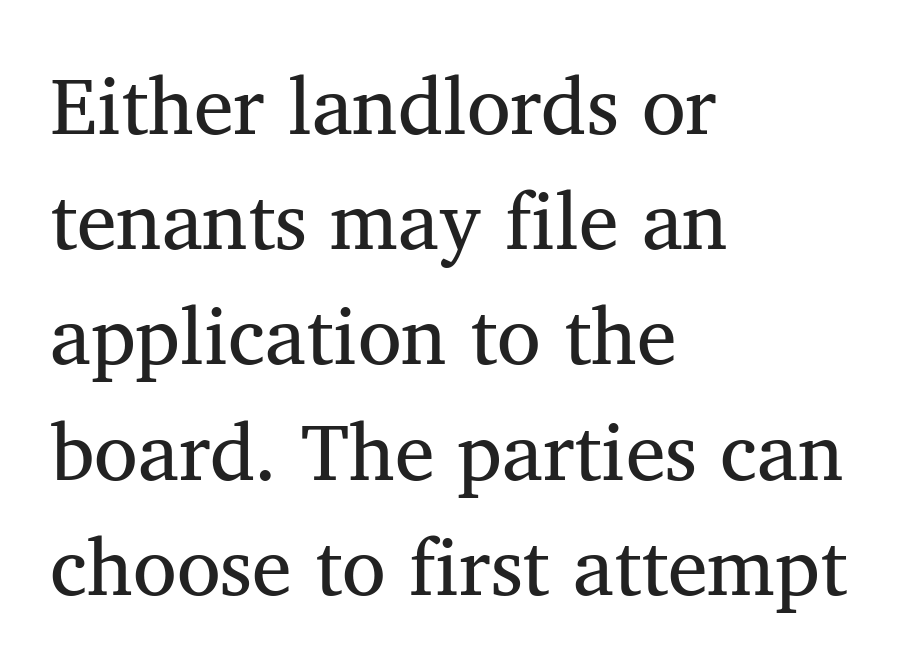
Vertically, the passage feels balanced, rows spaced as you'd expect. Look at the tracking — it's just the regular setting, nothing added. The face used here is proportionally spaced, like ordinary book or web type. The designer went with a serif here, giving each stem small feet. A bare baseline throughout the passage.
